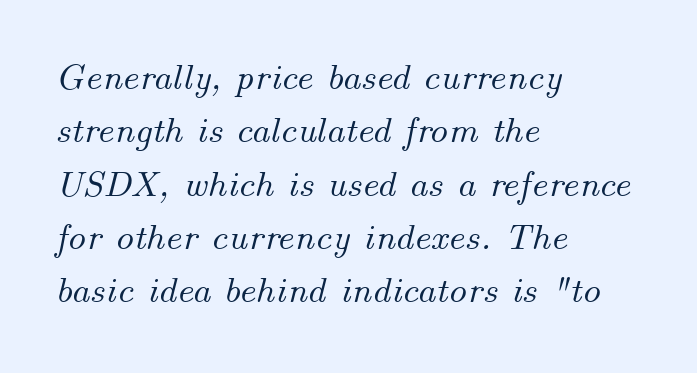
The block of text has a typical density, with ordinary space between rows. Spacing verdict: proportional, widths tailored to each character. The letters sit at their default tracking, neither squeezed nor spread. Designer's note — italics engaged. Caption: multi-line text, flush left, ragged right. The strip under each line holds only bare page.
